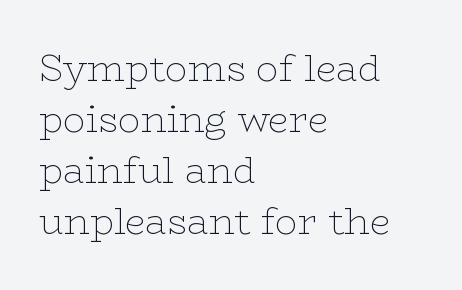
The image shows 37 px thin, wide serif type, upright; set left-aligned, normal line spacing (1.38x), normal letter spacing, not underlined; low stroke contrast and a medium x-height.
